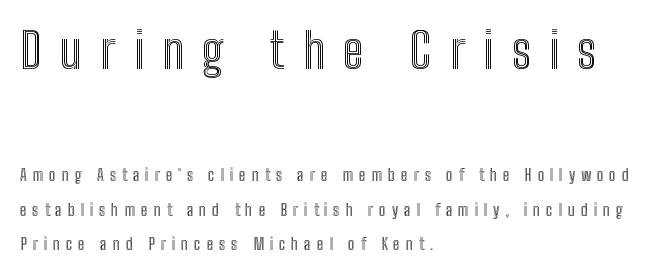
{"italic": "no", "width": "condensed", "x_height": "medium", "monospaced": "no", "underline": "no", "align": "left", "line_spacing": "loose", "line_spacing_ratio": 2.16, "letter_spacing": "wide", "letter_spacing_em": 0.37, "larger_block": "first", "size_ratio": 3.06, "glyph_px": 49}
